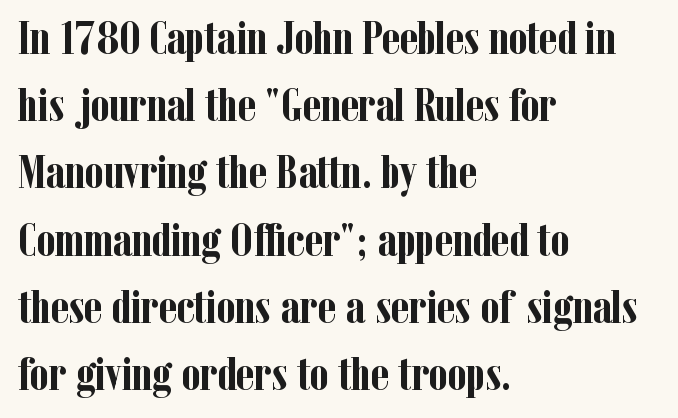
{"serif": "yes", "italic": "no", "bold": "yes", "weight": "semibold", "width": "condensed", "stroke_contrast": "low", "x_height": "medium", "monospaced": "no", "underline": "no", "align": "left", "line_spacing": "normal", "line_spacing_ratio": 1.4, "letter_spacing": "normal", "letter_spacing_em": 0.0, "glyph_px": 48}
